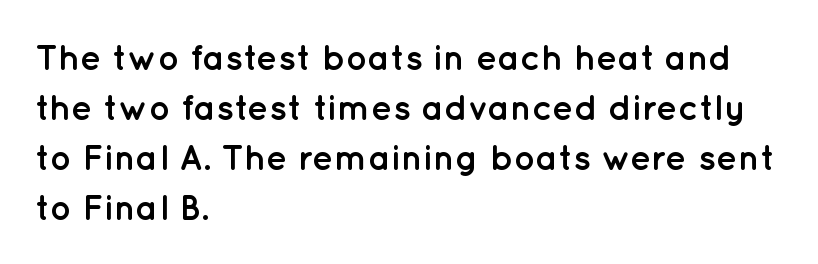
The image shows 36 px semibold sans-serif type, upright; set left-aligned, normal line spacing (1.39x), normal letter spacing, not underlined; low stroke contrast and a medium x-height.
